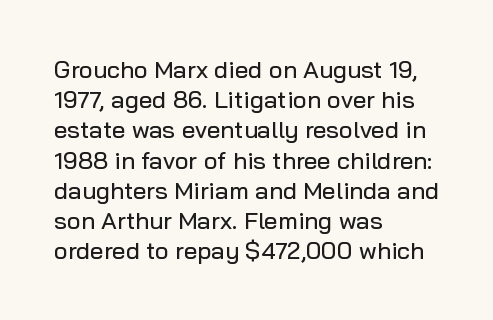
{"italic": "no", "underline": "no", "align": "left", "line_spacing": "normal", "line_spacing_ratio": 1.26, "letter_spacing": "normal", "letter_spacing_em": 0.0, "glyph_px": 24}
